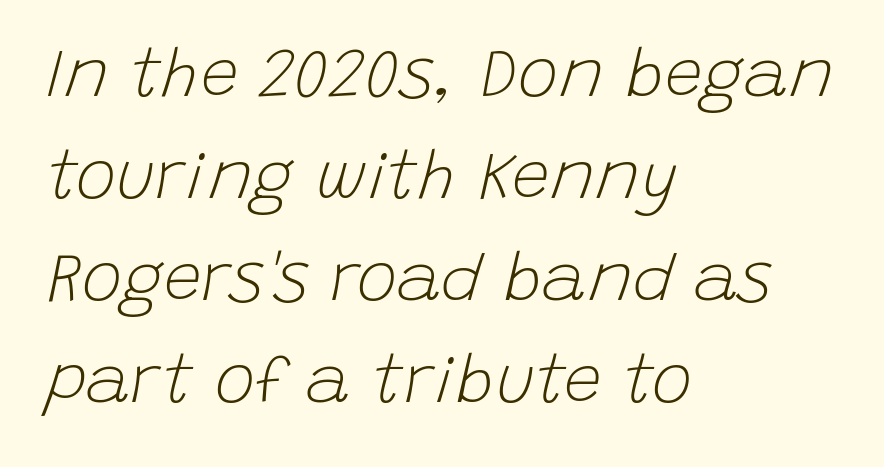
The letters look calm and open, with moderate or lighter stems. Descenders are the only things crossing below the line. Posture: slanted. Regarding leading, the lines here are spaced in the standard way. If you drew a ruler down the left edge, every line would touch it.
